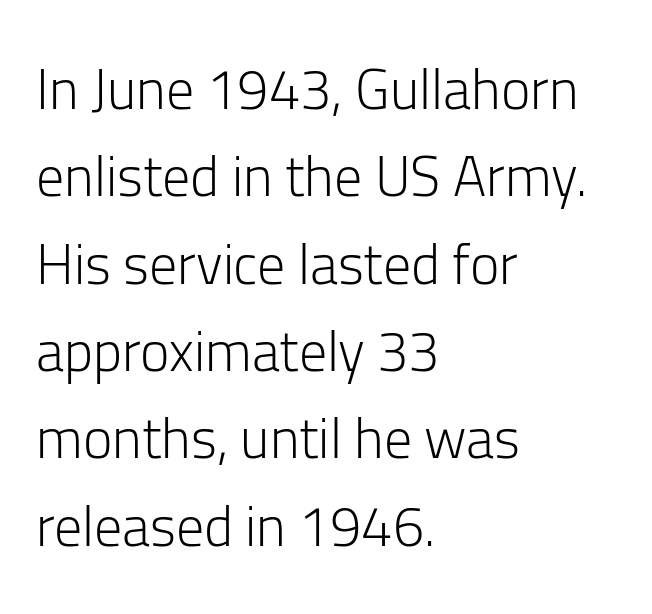
{"serif": "no", "italic": "no", "bold": "no", "weight": "light", "width": "normal", "stroke_contrast": "low", "x_height": "medium", "monospaced": "no", "underline": "no", "align": "left", "line_spacing": "normal", "line_spacing_ratio": 1.56, "letter_spacing": "normal", "letter_spacing_em": 0.0, "glyph_px": 56}
